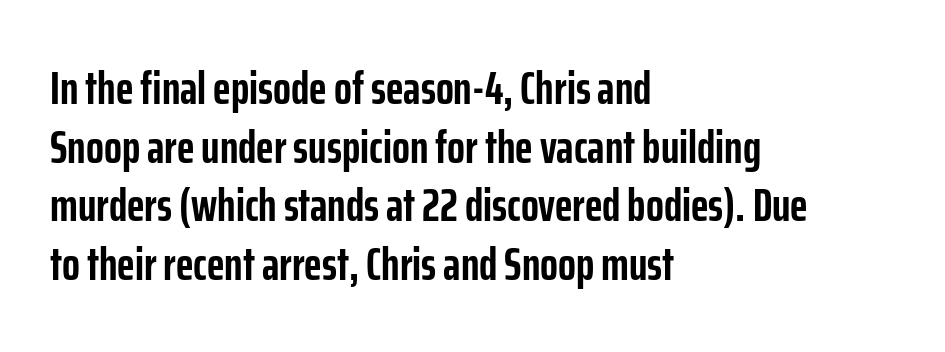
Q: Is the text bold? A: Yes.
Q: Is the text italic (slanted)? A: No, it is upright.
Q: Is the typeface a serif or a sans-serif typeface? A: Sans-serif.
Q: Is the text underlined? A: No.
Q: How is the paragraph aligned? A: Left-aligned.
Q: Is the spacing between letters normal or unusually wide? A: Normal.
Q: Is the spacing between lines tight, normal or loose? A: Normal.
Q: Width (condensed, normal, or wide)? A: Condensed.
Q: Stroke contrast? A: Low.
Q: x-height? A: Medium.
Q: Monospaced? A: No.
